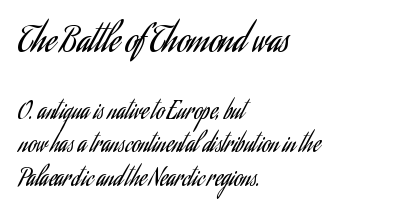
The image shows 34 px regular-weight, condensed sans-serif type; set left-aligned, normal line spacing (1.46x), normal letter spacing, not underlined; the first (top) block is 1.48x larger; low stroke contrast and a small x-height.
